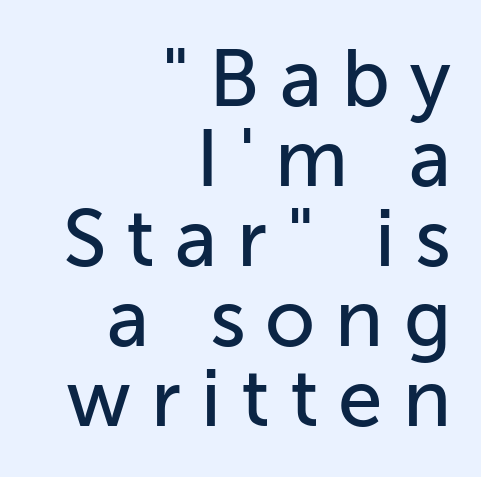
The image shows 80 px sans-serif type, upright; set right-aligned, tight line spacing (1.0x), unusually wide letter spacing (+0.25 em), not underlined; low stroke contrast and a medium x-height.
